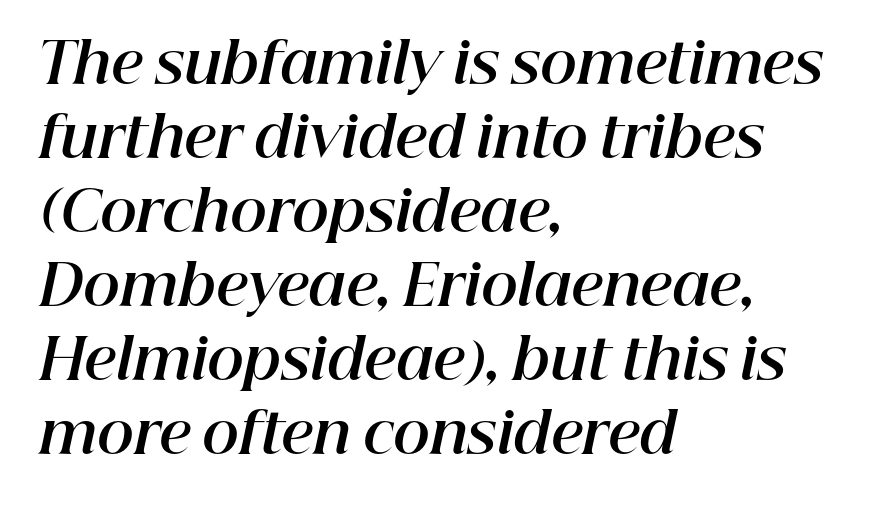
{"italic": "yes", "lean": "right", "slant_degrees": 12, "bold": "yes", "weight": "bold", "width": "normal", "stroke_contrast": "high", "x_height": "medium", "monospaced": "no", "underline": "no", "align": "left", "line_spacing": "normal", "line_spacing_ratio": 1.32, "letter_spacing": "normal", "letter_spacing_em": 0.0, "glyph_px": 56}
